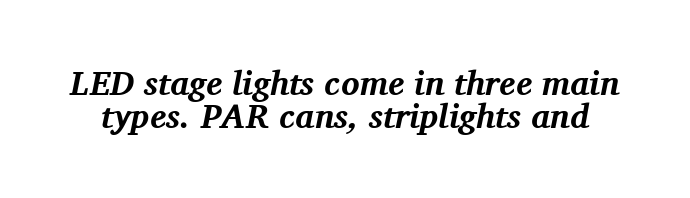
Q: Is the text bold? A: Yes.
Q: Is the text italic (slanted)? A: Yes, it leans right by about 11 degrees.
Q: Is the typeface a serif or a sans-serif typeface? A: Serif.
Q: Is the text underlined? A: No.
Q: Is the spacing between letters normal or unusually wide? A: Normal.
Q: Is the spacing between lines tight, normal or loose? A: Tight.
Q: Width (condensed, normal, or wide)? A: Normal.
Q: Stroke contrast? A: Medium.
Q: x-height? A: Medium.
Q: Monospaced? A: No.
